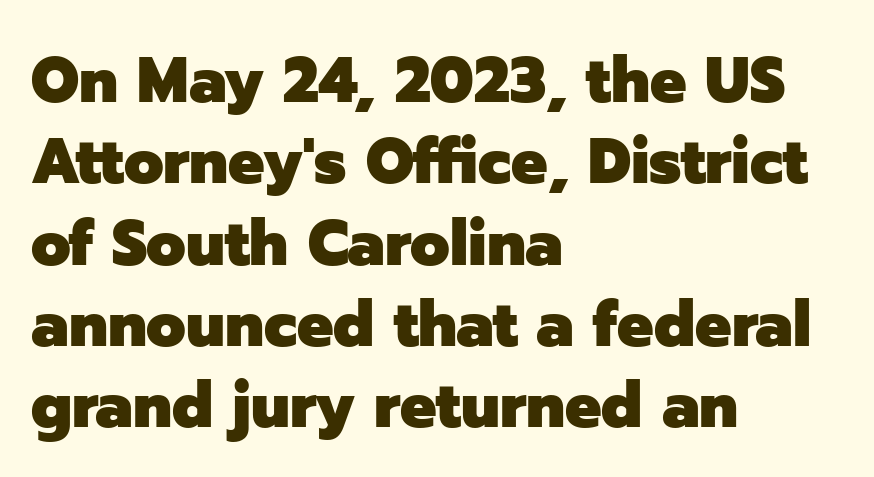
Letters rest on an invisible, unmarked baseline. Line beginnings align vertically; line endings do not. The passage shown is typed in a proportional face where columns would drift. Font category for this specimen: sans-serif.
